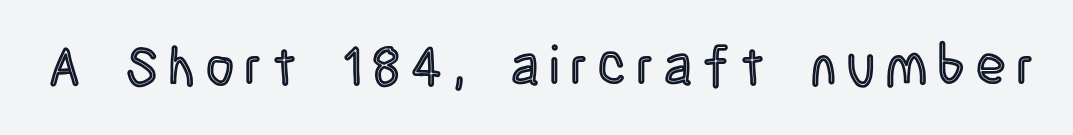
This is roman type, the default non-slanted kind. The letters advance in unequal steps, a hallmark of proportional type. Each word looks stretched out because of the extra space between its letters. The gap between lines stays unmarked.
